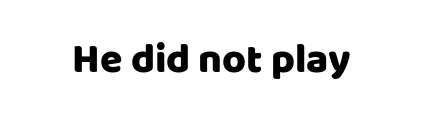
{"serif": "no", "italic": "no", "width": "normal", "stroke_contrast": "low", "x_height": "large", "monospaced": "no", "underline": "no", "letter_spacing": "normal", "letter_spacing_em": 0.0, "glyph_px": 41}
